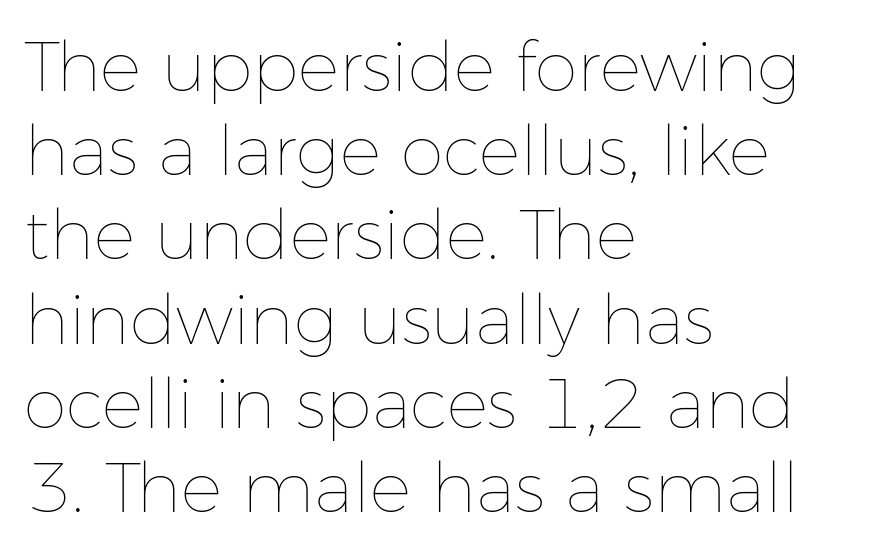
{"italic": "no", "bold": "no", "weight": "thin", "width": "normal", "stroke_contrast": "low", "x_height": "medium", "monospaced": "no", "underline": "no", "align": "left", "line_spacing_ratio": 1.22, "letter_spacing": "normal", "letter_spacing_em": 0.0, "glyph_px": 69}
